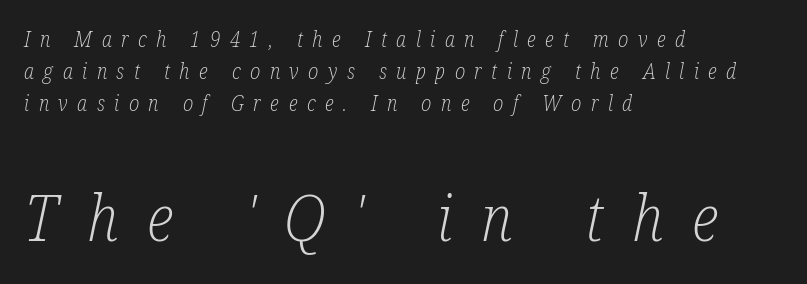
Every character sits at an angle, as italics do. Whoever set this chose a conventional vertical rhythm. Caption: upper text group reduced, lower text group enlarged. The letters advance in unequal steps, a hallmark of proportional type. Type without underlining.
